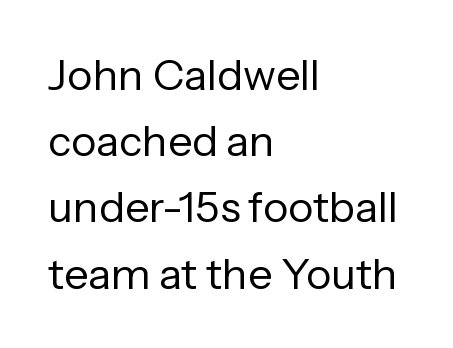
The image shows 43 px regular-weight sans-serif type, upright; set left-aligned, normal line spacing (1.54x), normal letter spacing, not underlined; low stroke contrast and a medium x-height.
